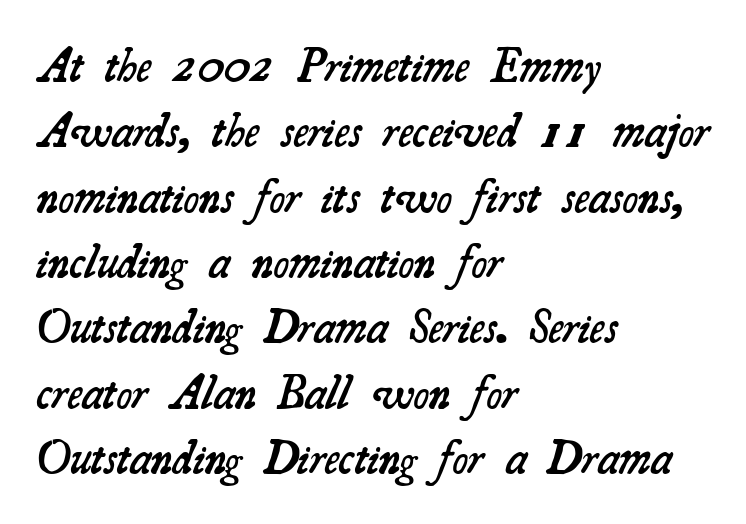
This sample has the flowing, uneven cadence of proportional lettering. The rag falls on the right side of this text block. This is serif lettering, the kind often seen in printed books. A somewhat darkened texture: the type is semibold rather than bold. Rule under the text: the space is simply empty. Rows of type keep a routine distance in the vertical direction.
